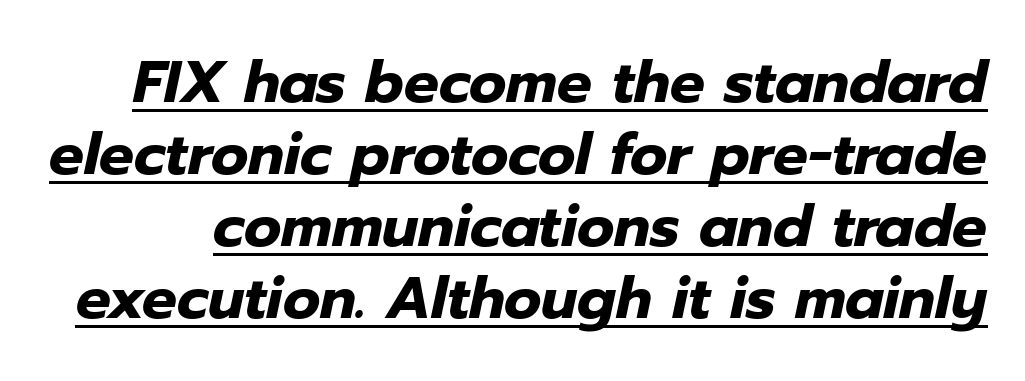
Q: Is the text bold? A: Yes.
Q: Is the text italic (slanted)? A: Yes, it leans right by about 12 degrees.
Q: Is the text underlined? A: Yes.
Q: Is the spacing between letters normal or unusually wide? A: Normal.
Q: Width (condensed, normal, or wide)? A: Normal.
Q: Stroke contrast? A: Low.
Q: x-height? A: Medium.
Q: Monospaced? A: No.
